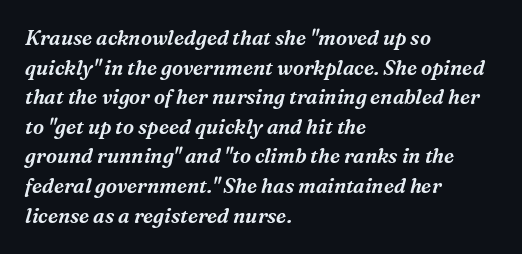
Q: Is the text italic (slanted)? A: Yes, it leans right by about 16 degrees.
Q: Is the text underlined? A: No.
Q: How is the paragraph aligned? A: Left-aligned.
Q: Is the spacing between letters normal or unusually wide? A: Normal.
Q: Is the spacing between lines tight, normal or loose? A: Normal.
